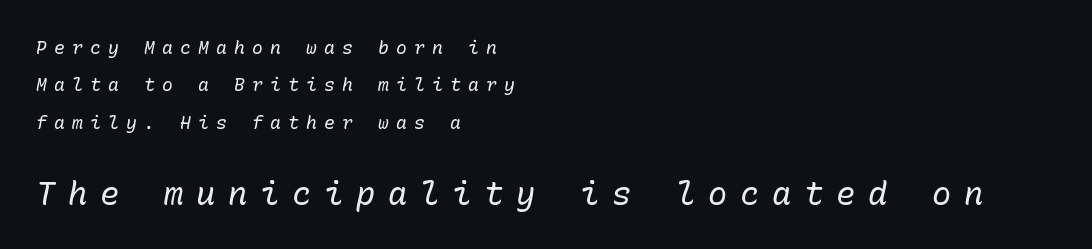
Q: Is the text bold? A: No.
Q: Is the text italic (slanted)? A: Yes, it leans right by about 10 degrees.
Q: Is the text underlined? A: No.
Q: How is the paragraph aligned? A: Left-aligned.
Q: Is the spacing between letters normal or unusually wide? A: Unusually wide.
Q: Is the spacing between lines tight, normal or loose? A: Loose.
Q: Which block of text is set in a larger size, the first (top) or the second (bottom)? A: The second (bottom) one.
Q: Width (condensed, normal, or wide)? A: Normal.
Q: Stroke contrast? A: Low.
Q: x-height? A: Medium.
Q: Monospaced? A: Yes.
